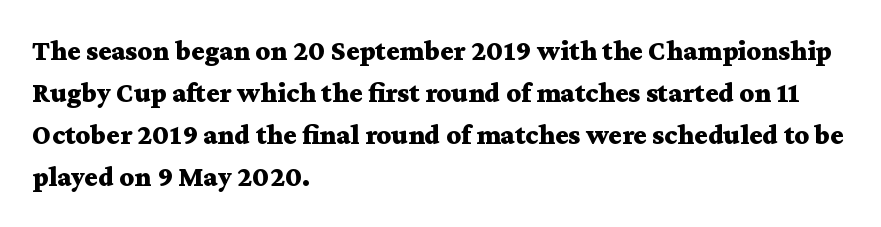
Q: Is the text bold? A: Yes.
Q: Is the text italic (slanted)? A: No, it is upright.
Q: Is the typeface a serif or a sans-serif typeface? A: Serif.
Q: Is the text underlined? A: No.
Q: How is the paragraph aligned? A: Left-aligned.
Q: Is the spacing between letters normal or unusually wide? A: Normal.
Q: Is the spacing between lines tight, normal or loose? A: Normal.
Q: Width (condensed, normal, or wide)? A: Wide.
Q: Stroke contrast? A: Medium.
Q: x-height? A: Medium.
Q: Monospaced? A: No.
